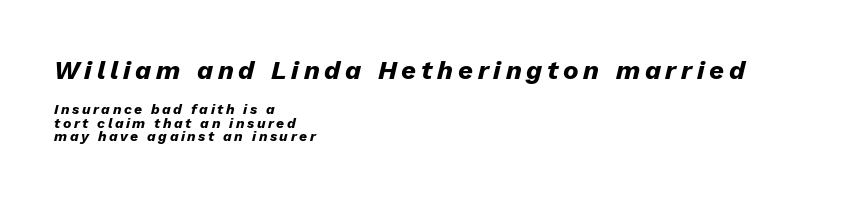
The image shows 26 px bold type, italic (leaning right); set left-aligned, tight line spacing (0.97x), not underlined; the first (top) block is 1.86x larger.
